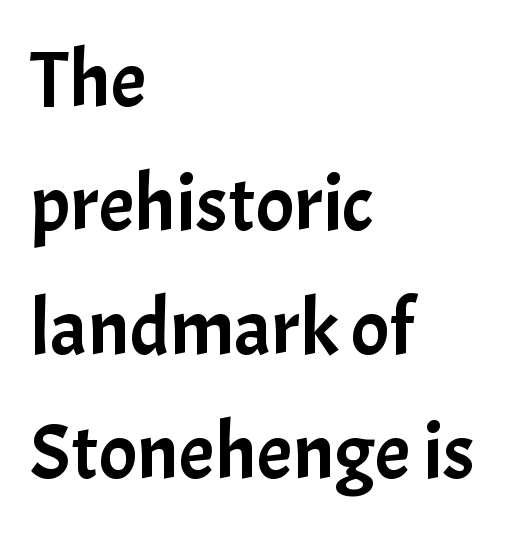
The image shows 80 px sans-serif type, upright; set left-aligned, normal line spacing (1.55x), normal letter spacing, not underlined; low stroke contrast and a medium x-height.
